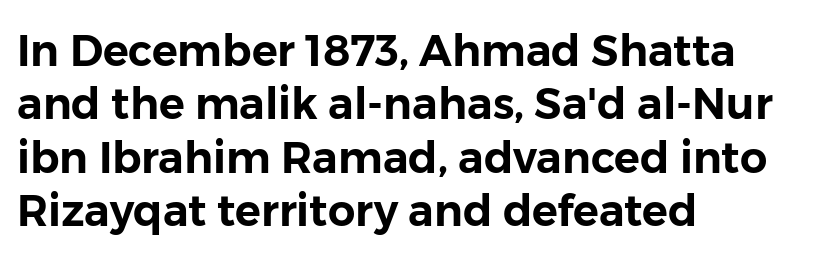
Q: Is the text italic (slanted)? A: No, it is upright.
Q: Is the typeface a serif or a sans-serif typeface? A: Sans-serif.
Q: Is the text underlined? A: No.
Q: How is the paragraph aligned? A: Left-aligned.
Q: Is the spacing between letters normal or unusually wide? A: Normal.
Q: Width (condensed, normal, or wide)? A: Normal.
Q: Stroke contrast? A: Low.
Q: x-height? A: Medium.
Q: Monospaced? A: No.
